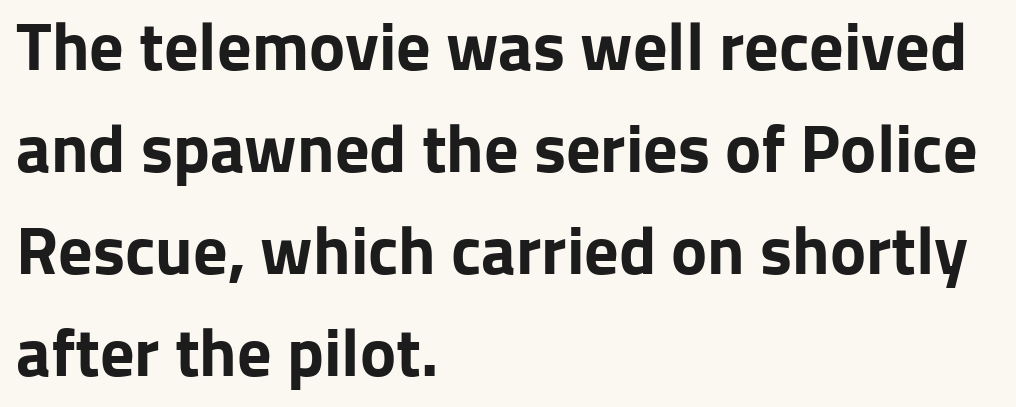
Interline gaps are of average width in this sample. The setting favours the left margin, as ordinary paragraphs usually do. Posture: straight, roman, zero tilt. Are there feet on the stems? There aren't — it's a sans.
